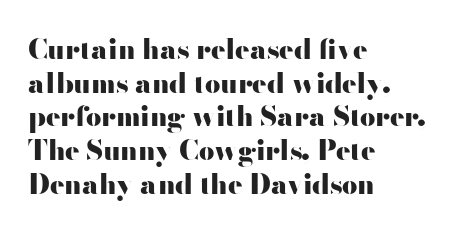
The image shows 27 px bold type, upright; set left-aligned, normal line spacing (1.25x), normal letter spacing, not underlined.
